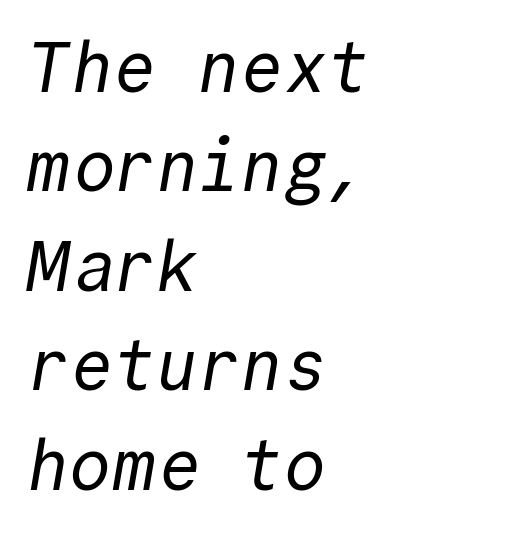
The designer went with a sans here, leaving each stem footless. Glance below the letters and you will spot only blank space. Think standard paragraph weight, or any step lighter than that. Caption: standard tracking, unaltered. The rendering anchors every line to the left-hand side. Monospaced: the letters line up in strict vertical columns.
